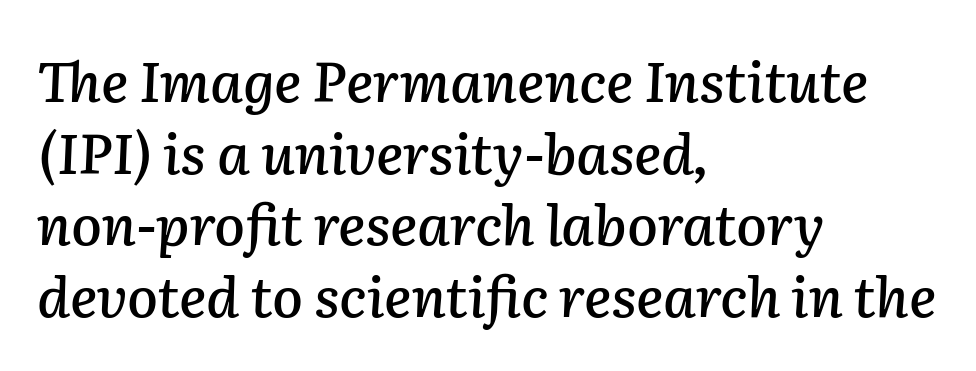
Descenders hang freely into open space. The rag falls on the right side of this text block. Varying glyph widths throughout — classic text-font behaviour. The glyphs look as if they've been sheared to an angle. Successive baselines arrive at the customary interval.
